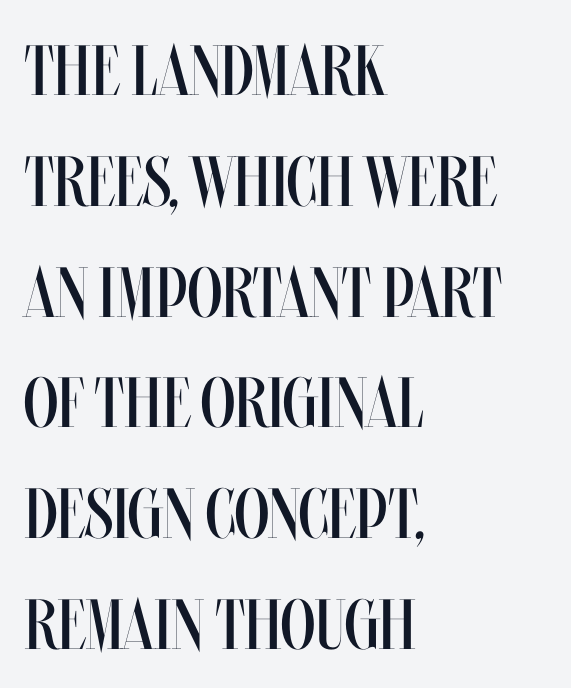
{"italic": "no", "bold": "no", "weight": "regular", "width": "condensed", "stroke_contrast": "medium", "x_height": "large", "monospaced": "no", "underline": "no", "align": "left", "line_spacing": "normal", "line_spacing_ratio": 1.56, "letter_spacing": "normal", "letter_spacing_em": 0.0, "glyph_px": 71}
